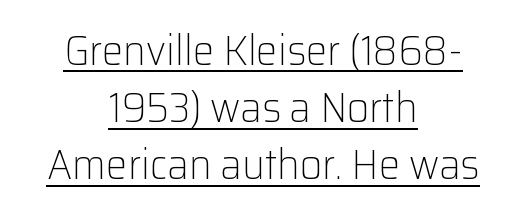
Q: Is the text bold? A: No.
Q: Is the text italic (slanted)? A: No, it is upright.
Q: Is the typeface a serif or a sans-serif typeface? A: Sans-serif.
Q: Is the text underlined? A: Yes.
Q: How is the paragraph aligned? A: Centered.
Q: Is the spacing between letters normal or unusually wide? A: Normal.
Q: Is the spacing between lines tight, normal or loose? A: Normal.
Q: Width (condensed, normal, or wide)? A: Normal.
Q: Stroke contrast? A: Low.
Q: x-height? A: Medium.
Q: Monospaced? A: No.
